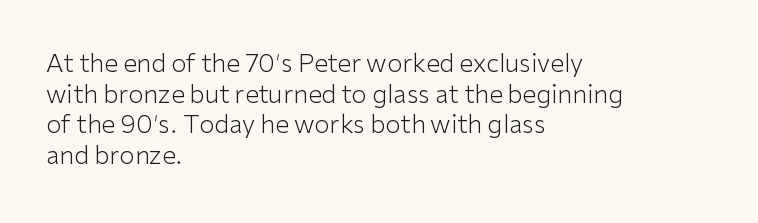
{"italic": "no", "bold": "no", "underline": "no", "align": "left", "line_spacing_ratio": 1.23, "letter_spacing": "normal", "letter_spacing_em": 0.0, "glyph_px": 25}
